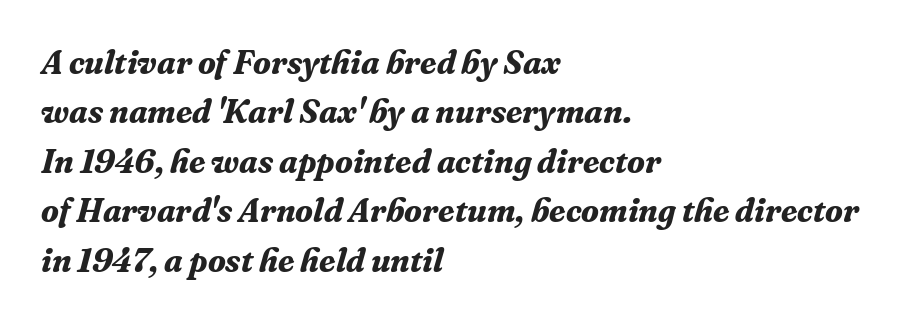
Q: Is the text bold? A: Yes.
Q: Is the text italic (slanted)? A: Yes, it leans right by about 16 degrees.
Q: Is the typeface a serif or a sans-serif typeface? A: Serif.
Q: Is the text underlined? A: No.
Q: How is the paragraph aligned? A: Left-aligned.
Q: Is the spacing between letters normal or unusually wide? A: Normal.
Q: Is the spacing between lines tight, normal or loose? A: Normal.
Q: Width (condensed, normal, or wide)? A: Normal.
Q: Stroke contrast? A: Medium.
Q: x-height? A: Medium.
Q: Monospaced? A: No.
